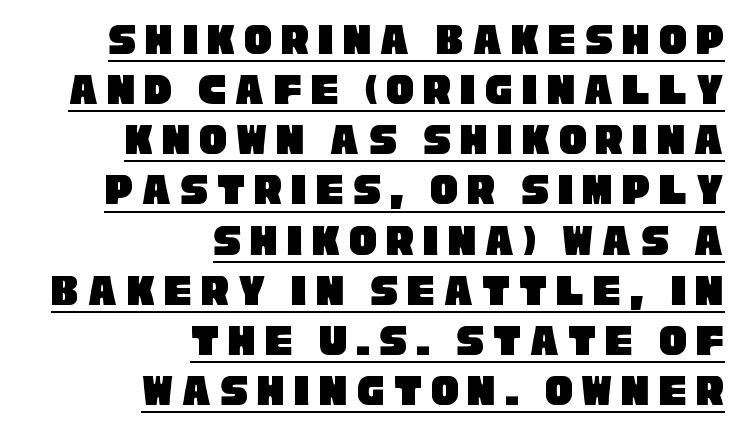
{"serif": "no", "width": "condensed", "stroke_contrast": "low", "x_height": "large", "monospaced": "no", "underline": "yes", "align": "right", "line_spacing": "tight", "line_spacing_ratio": 1.09, "glyph_px": 46}
